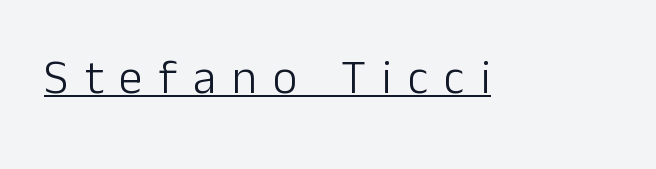
The face used here is proportionally spaced, like ordinary book or web type. Compared with undecorated copy, this sample adds a rule below the words. Nothing heavy about these letters — not bold at all. Posture: straight, roman, zero tilt. These lines have a slow, spaced-out rhythm from letter to letter.
